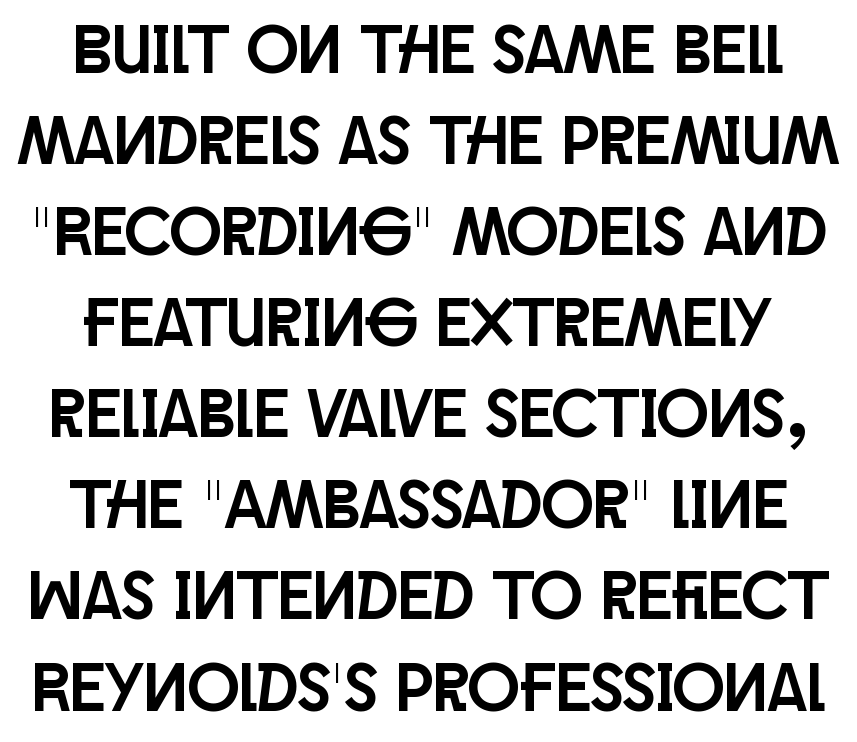
{"serif": "no", "italic": "no", "width": "condensed", "stroke_contrast": "low", "x_height": "large", "monospaced": "no", "underline": "no", "line_spacing": "normal", "line_spacing_ratio": 1.32, "letter_spacing": "normal", "letter_spacing_em": 0.0, "glyph_px": 69}
